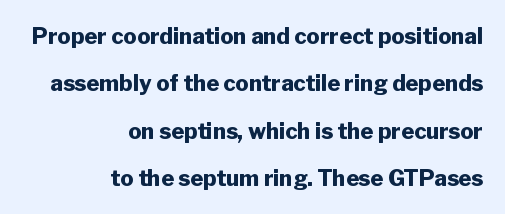
The image shows 22 px bold type, upright; set right-aligned, loose line spacing (2.15x), normal letter spacing, not underlined.
